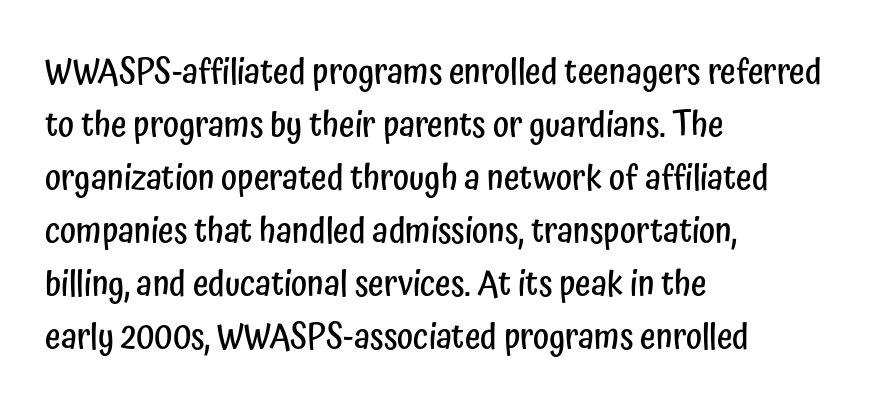
Which margin do the lines hug? The left one — the right edge is uneven. The horizontal fit of the characters is conventional and even. Each letter keeps its own natural width here, so spacing adapts to shape. The strokes are fattened partway — semibold, not bold. You can tell it's not italic because the verticals are truly vertical.
